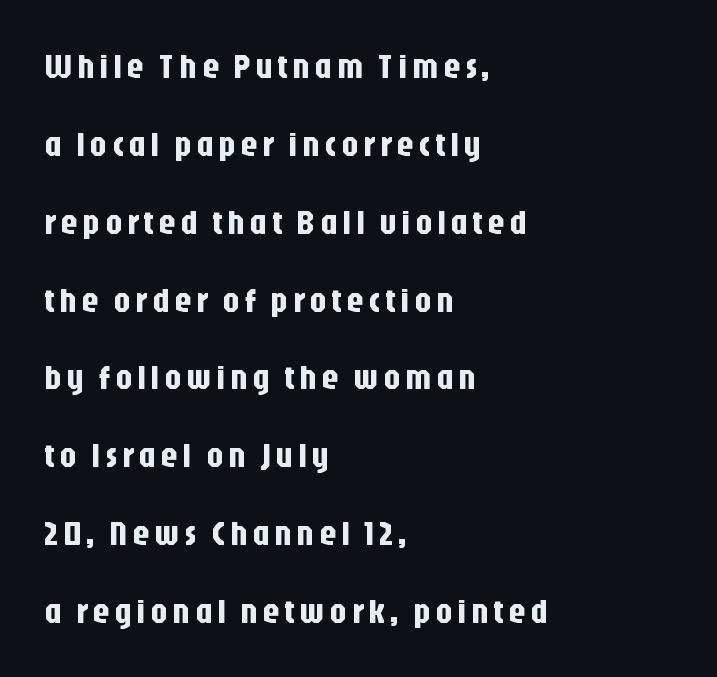
Q: Is the text italic (slanted)? A: No, it is upright.
Q: Is the typeface a serif or a sans-serif typeface? A: Sans-serif.
Q: Is the text underlined? A: No.
Q: How is the paragraph aligned? A: Left-aligned.
Q: Is the spacing between lines tight, normal or loose? A: Loose.
Q: Width (condensed, normal, or wide)? A: Condensed.
Q: Stroke contrast? A: Low.
Q: x-height? A: Large.
Q: Monospaced? A: No.
